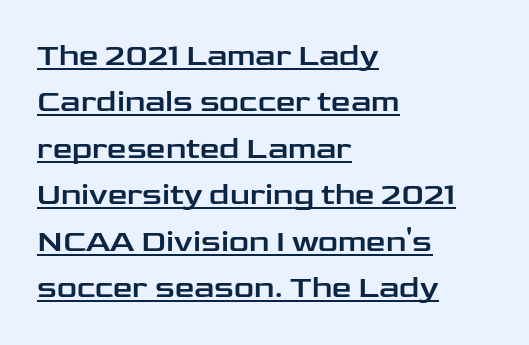
Q: Is the text italic (slanted)? A: No, it is upright.
Q: Is the typeface a serif or a sans-serif typeface? A: Sans-serif.
Q: Is the text underlined? A: Yes.
Q: How is the paragraph aligned? A: Left-aligned.
Q: Is the spacing between letters normal or unusually wide? A: Normal.
Q: Is the spacing between lines tight, normal or loose? A: Normal.
Q: Width (condensed, normal, or wide)? A: Wide.
Q: Stroke contrast? A: Low.
Q: x-height? A: Medium.
Q: Monospaced? A: No.
